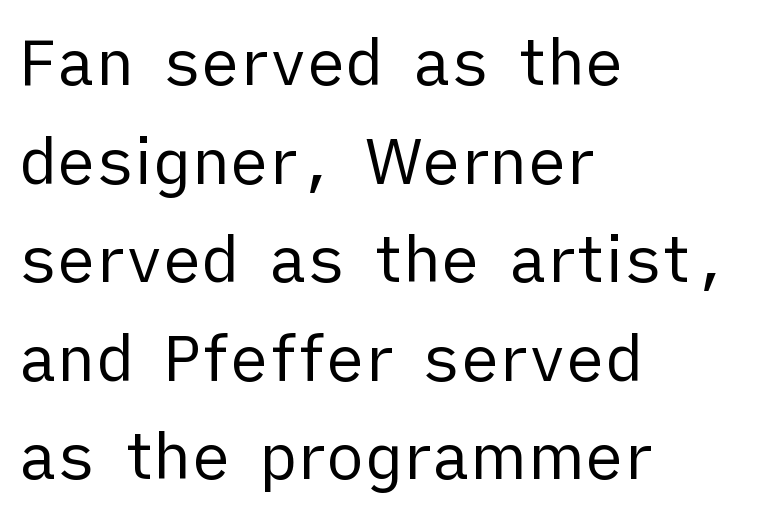
The image shows 64 px regular-weight sans-serif type, upright; set left-aligned, normal line spacing (1.54x), normal letter spacing, not underlined; low stroke contrast and a medium x-height.
